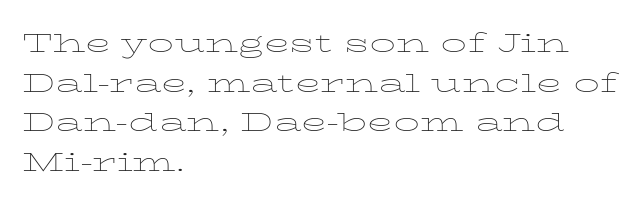
The block of text has a typical density, with ordinary space between rows. The line texture is even and compact thanks to regular tracking. Nothing heavy about these letters — not bold at all. Which margin do the lines hug? The left one — the right edge is uneven.
